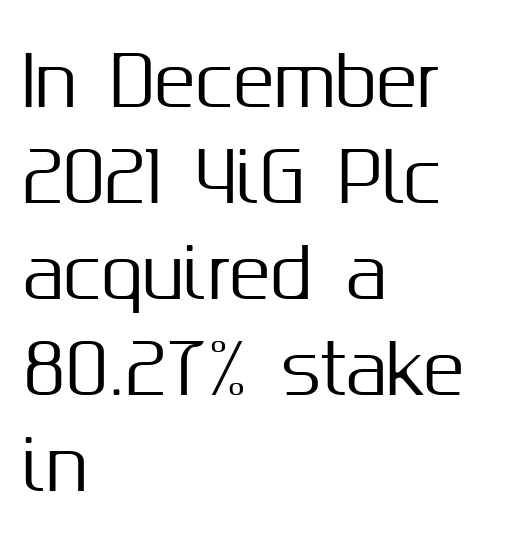
Designer's note — italics off, roman on. The line texture is even and compact thanks to regular tracking. If you measured baseline to baseline, you'd find a middling distance. The space directly below the letters is spotless.
